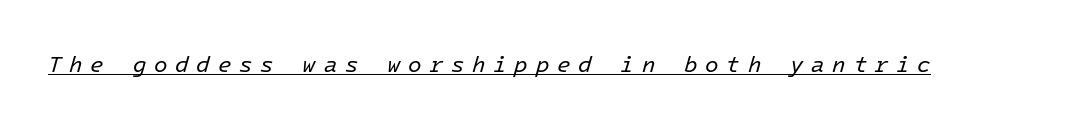
In terms of posture, this sample is oblique. A typographer would call this underscored text. Weight: in the light-to-regular range. Short note: letters widely spaced.
